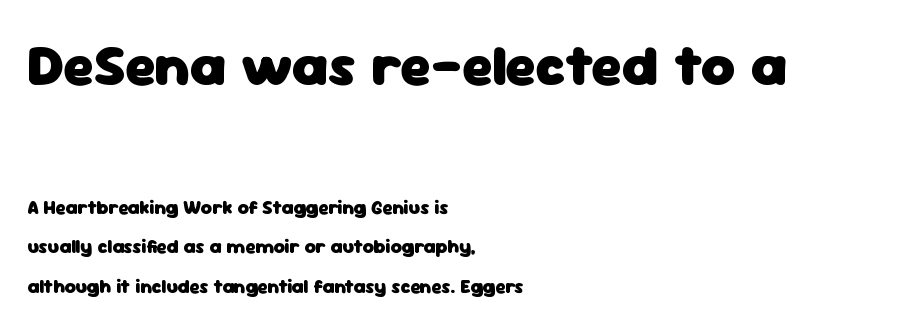
Q: Is the text bold? A: Yes.
Q: Is the text italic (slanted)? A: No, it is upright.
Q: Is the typeface a serif or a sans-serif typeface? A: Sans-serif.
Q: Is the text underlined? A: No.
Q: How is the paragraph aligned? A: Left-aligned.
Q: Is the spacing between letters normal or unusually wide? A: Normal.
Q: Is the spacing between lines tight, normal or loose? A: Loose.
Q: Which block of text is set in a larger size, the first (top) or the second (bottom)? A: The first (top) one.
Q: Width (condensed, normal, or wide)? A: Normal.
Q: Stroke contrast? A: Low.
Q: x-height? A: Medium.
Q: Monospaced? A: No.
